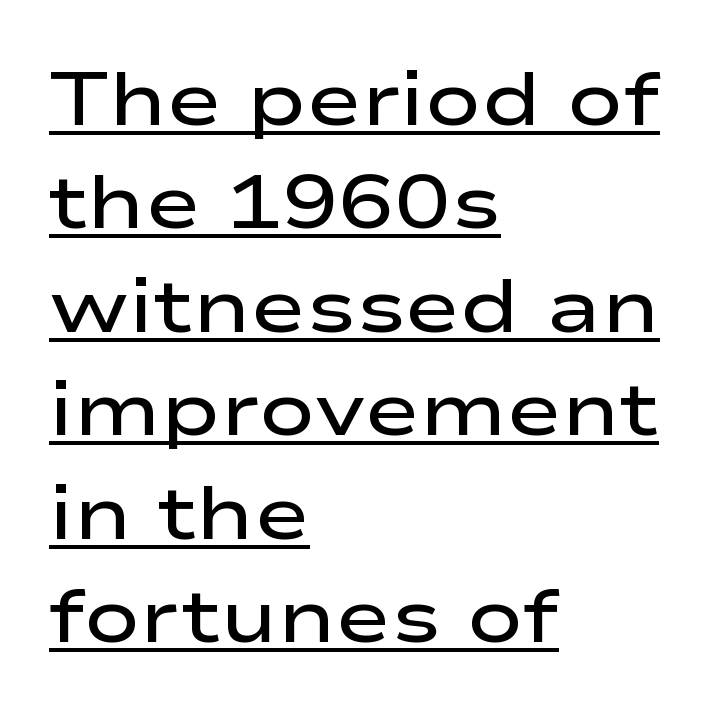
The image shows 75 px semibold, wide sans-serif type, upright; set left-aligned, normal line spacing (1.38x), normal letter spacing, underlined; low stroke contrast and a medium x-height.
